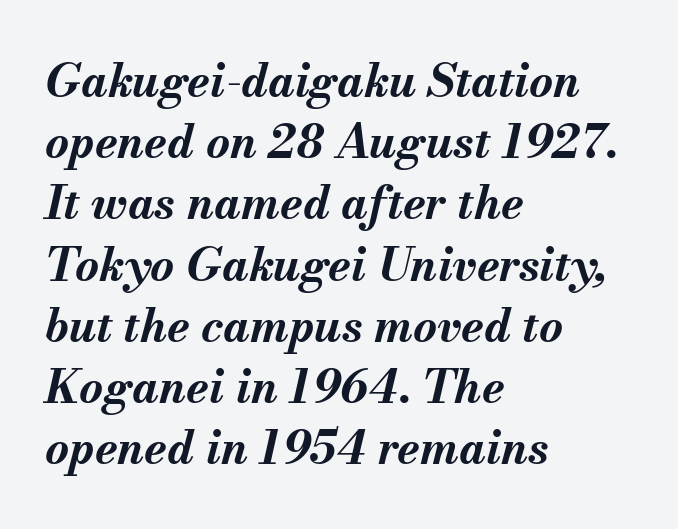
{"italic": "yes", "lean": "right", "slant_degrees": 13, "bold": "yes", "weight": "bold", "width": "normal", "stroke_contrast": "medium", "x_height": "small", "monospaced": "no", "underline": "no", "align": "left", "line_spacing": "normal", "line_spacing_ratio": 1.33, "letter_spacing": "normal", "letter_spacing_em": 0.0, "glyph_px": 46}
